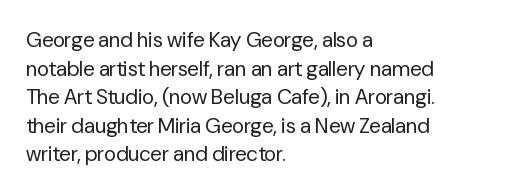
The image shows 21 px text type, upright; set left-aligned, normal line spacing (1.36x), normal letter spacing, not underlined.
